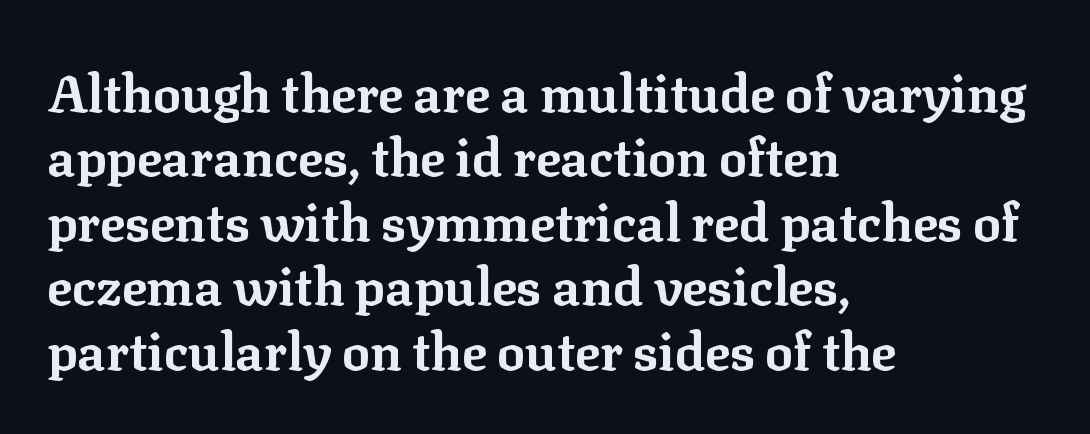
The image shows 52 px bold serif type, upright; set left-aligned, line spacing 1.24x, normal letter spacing, not underlined; low stroke contrast and a medium x-height.
